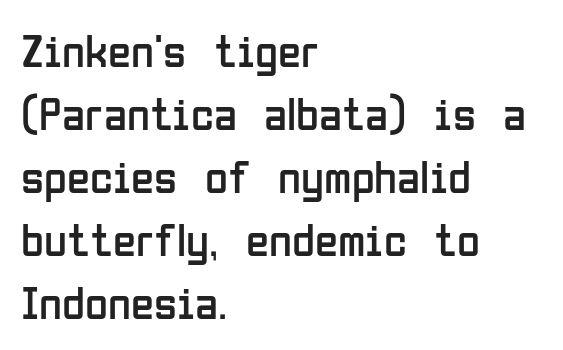
Q: Is the text bold? A: No.
Q: Is the text italic (slanted)? A: No, it is upright.
Q: Is the typeface a serif or a sans-serif typeface? A: Sans-serif.
Q: Is the text underlined? A: No.
Q: How is the paragraph aligned? A: Left-aligned.
Q: Is the spacing between letters normal or unusually wide? A: Normal.
Q: Is the spacing between lines tight, normal or loose? A: Normal.
Q: Width (condensed, normal, or wide)? A: Condensed.
Q: Stroke contrast? A: Low.
Q: x-height? A: Medium.
Q: Monospaced? A: No.
